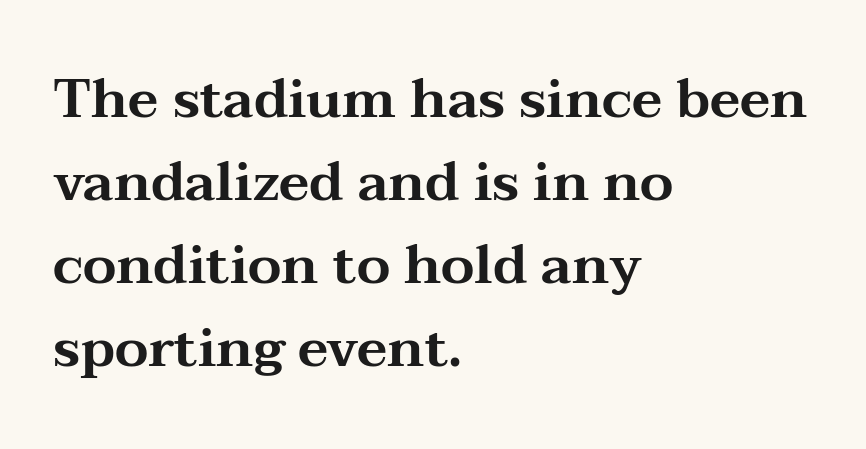
{"serif": "yes", "italic": "no", "width": "wide", "stroke_contrast": "medium", "x_height": "medium", "monospaced": "no", "underline": "no", "align": "left", "line_spacing": "normal", "line_spacing_ratio": 1.54, "letter_spacing": "normal", "letter_spacing_em": 0.0, "glyph_px": 54}
